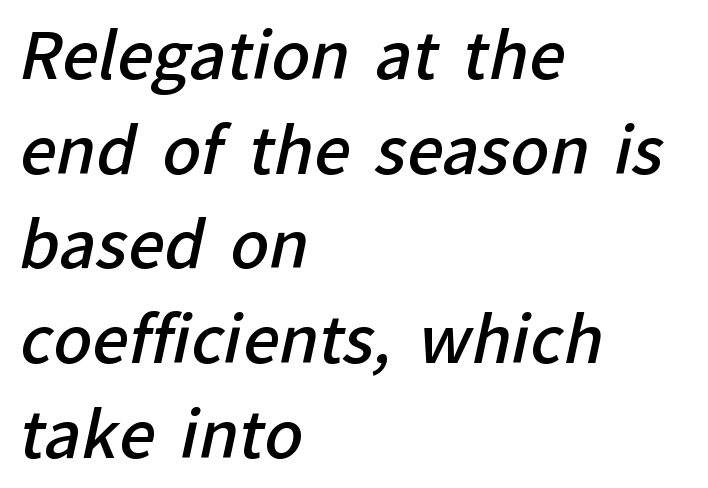
Summary of vertical rhythm: regular, with standard interline spacing. Horizontally, the lines are justified to the leading edge only. Emphasis by weight is partial: semibold. The face used here is proportionally spaced, like ordinary book or web type. The typeface chosen for these lines omits serifs. The space beneath each line is pristine and unruled.
